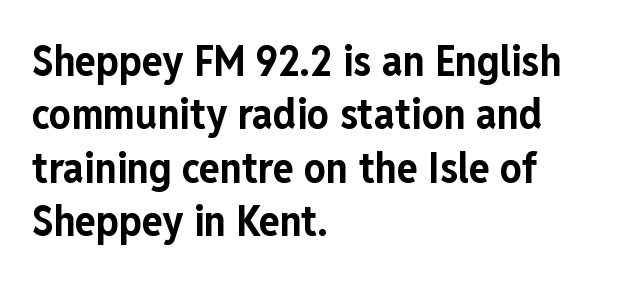
The image shows 43 px bold, condensed sans-serif type, upright; set left-aligned, line spacing 1.24x, normal letter spacing, not underlined; low stroke contrast and a medium x-height.
